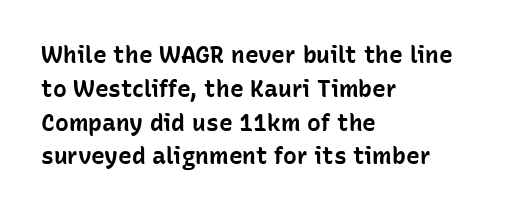
The image shows 23 px bold type, upright; set left-aligned, normal line spacing (1.47x), normal letter spacing, not underlined.
